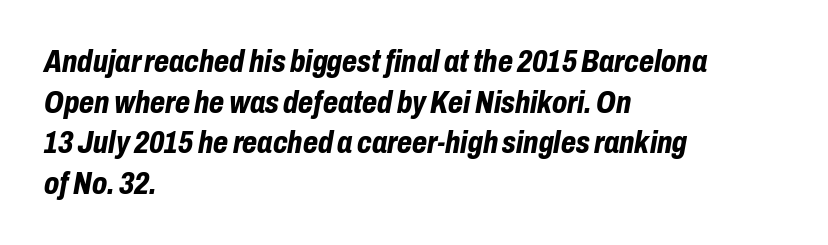
The image shows 31 px bold, condensed type, italic (leaning right); set left-aligned, normal line spacing (1.31x), normal letter spacing, not underlined; low stroke contrast and a medium x-height.
